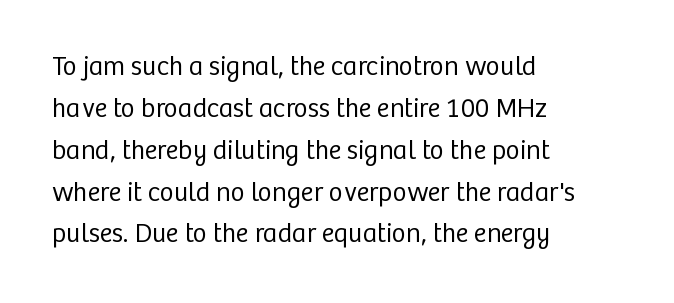
Anything drawn beneath the words? Only blank space. Each word holds together tightly as a unit, with standard inter-letter gaps. Each stroke keeps to a modest, everyday thickness or less. Normally led — the rows are evenly, conventionally spaced. In CSS terms this would be text-align: left. Does the lettering tilt? It doesn't — this is upright.
